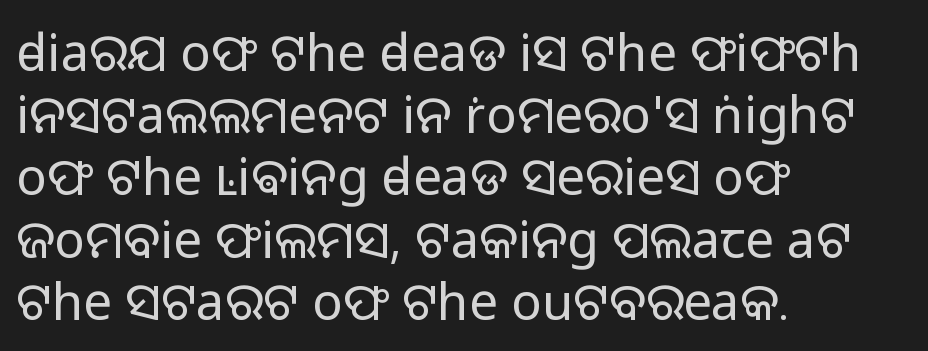
Q: Is the text bold? A: No.
Q: Is the text italic (slanted)? A: No, it is upright.
Q: Is the typeface a serif or a sans-serif typeface? A: Sans-serif.
Q: Is the text underlined? A: No.
Q: How is the paragraph aligned? A: Left-aligned.
Q: Is the spacing between letters normal or unusually wide? A: Normal.
Q: Width (condensed, normal, or wide)? A: Normal.
Q: Stroke contrast? A: Low.
Q: x-height? A: Medium.
Q: Monospaced? A: No.
